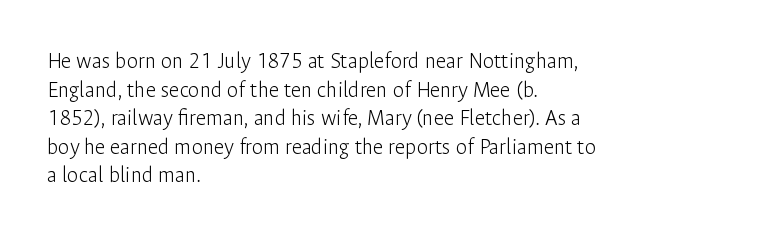
Beneath every word, the page is bare. On a weight scale, this lands at 450 or below. Look at the tracking — it's just the regular setting, nothing added. The typesetter chose a ragged-right arrangement here. Upright lettering throughout.
